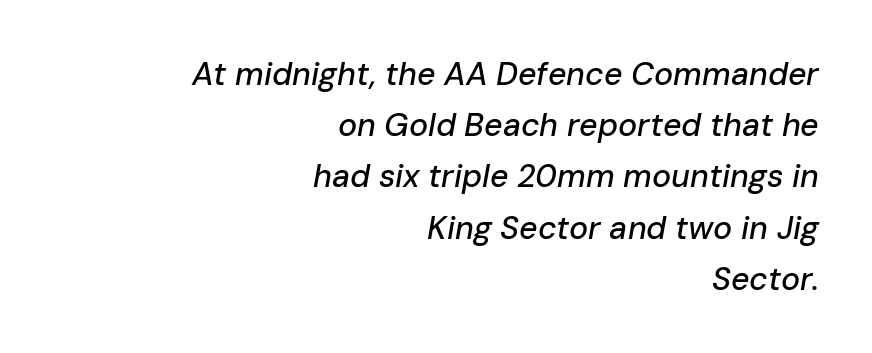
{"italic": "yes", "lean": "right", "slant_degrees": 10, "width": "normal", "stroke_contrast": "low", "x_height": "medium", "monospaced": "no", "underline": "no", "align": "right", "line_spacing": "normal", "line_spacing_ratio": 1.6, "letter_spacing": "normal", "letter_spacing_em": 0.0, "glyph_px": 32}
